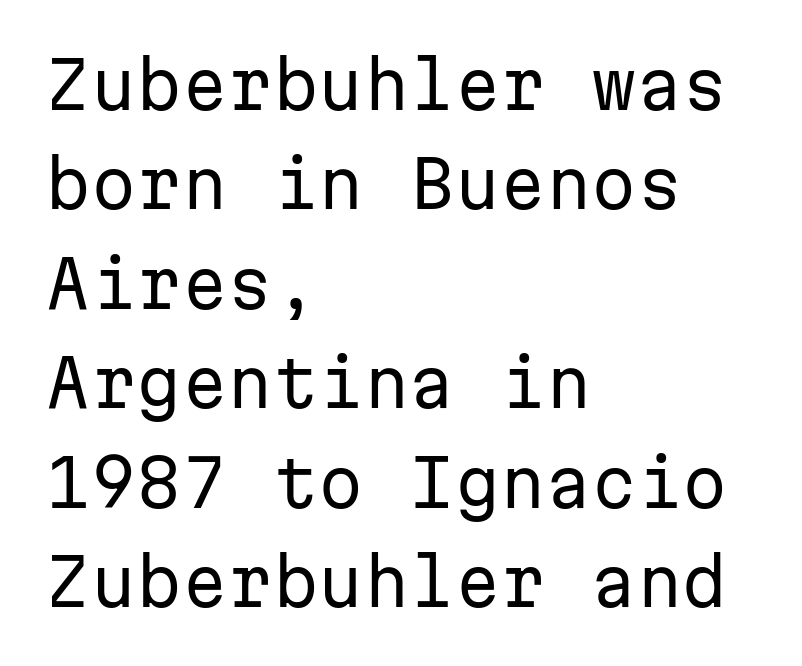
Q: Is the text bold? A: No.
Q: Is the text italic (slanted)? A: No, it is upright.
Q: Is the typeface a serif or a sans-serif typeface? A: Sans-serif.
Q: Is the text underlined? A: No.
Q: How is the paragraph aligned? A: Left-aligned.
Q: Is the spacing between letters normal or unusually wide? A: Normal.
Q: Is the spacing between lines tight, normal or loose? A: Normal.
Q: Width (condensed, normal, or wide)? A: Normal.
Q: Stroke contrast? A: Low.
Q: x-height? A: Medium.
Q: Monospaced? A: Yes.
